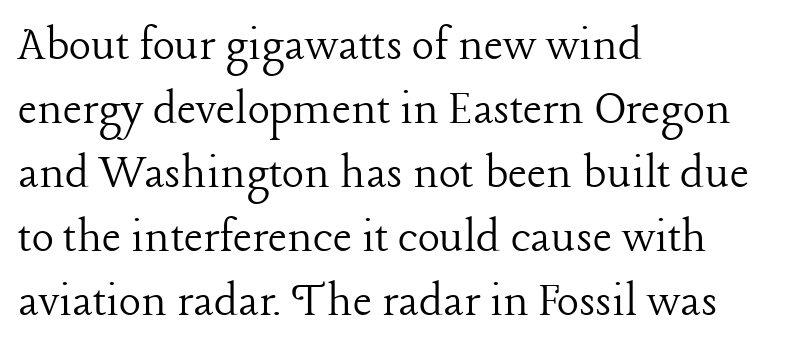
One-word summary of the alignment: left. The area under the type is left untouched. The tracking reads as untouched default to a designer's eye. Designer's note — italics off, roman on. Nothing heavy about these letters — not bold at all.
